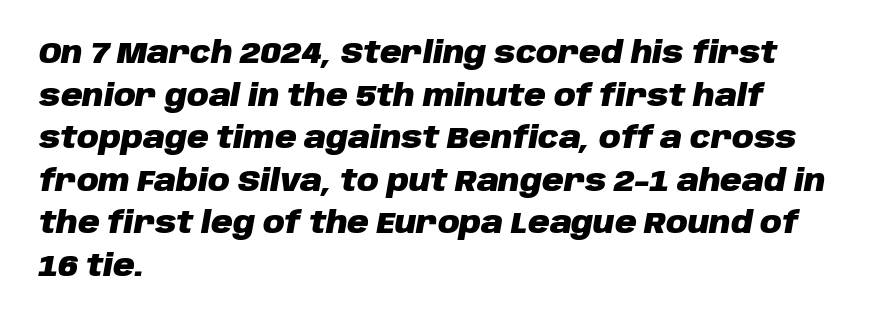
The lettering tilts uniformly, giving the passage an italic look. No extra tracking has been applied to these lines. The compositor pushed each line to the left boundary. Normally led — the rows are evenly, conventionally spaced.
